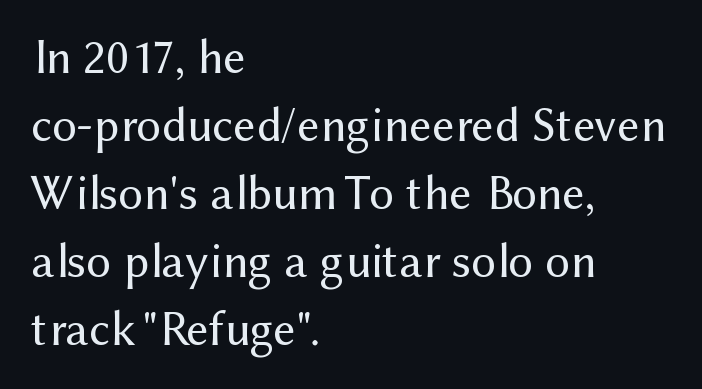
Anything drawn beneath the words? Only blank space. A quiet, ordinary-to-light weight characterises the typeface. This is roman type, the default non-slanted kind. The type is set solid horizontally, with unmodified tracking.
